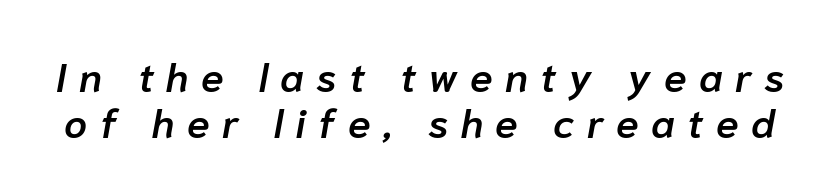
The font is running at a semibold setting, under full bold. The face used here is proportionally spaced, like ordinary book or web type. The letters are slanted; this is an italic face. In terms of letterspacing, this is a distinctly airy, spread setting.
